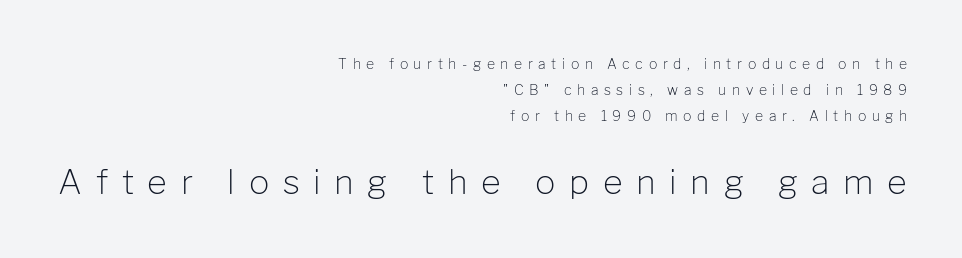
Q: Is the text bold? A: No.
Q: Is the text italic (slanted)? A: No, it is upright.
Q: Is the typeface a serif or a sans-serif typeface? A: Sans-serif.
Q: Is the text underlined? A: No.
Q: How is the paragraph aligned? A: Right-aligned.
Q: Is the spacing between letters normal or unusually wide? A: Unusually wide.
Q: Which block of text is set in a larger size, the first (top) or the second (bottom)? A: The second (bottom) one.
Q: Width (condensed, normal, or wide)? A: Normal.
Q: Stroke contrast? A: Low.
Q: x-height? A: Medium.
Q: Monospaced? A: No.
